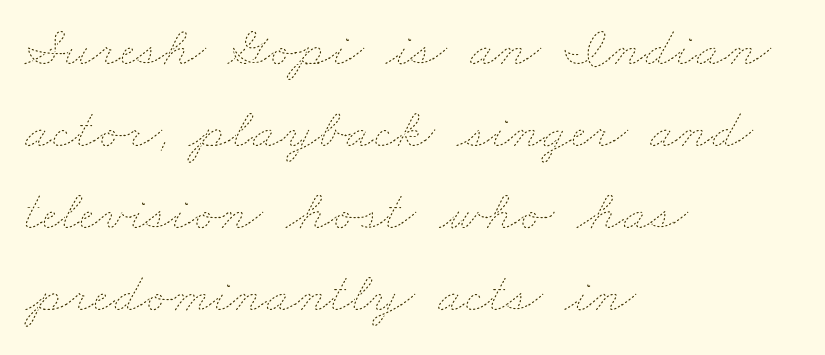
The image shows 57 px thin, wide type; set left-aligned, normal line spacing (1.44x), normal letter spacing, not underlined; low stroke contrast and a small x-height.
